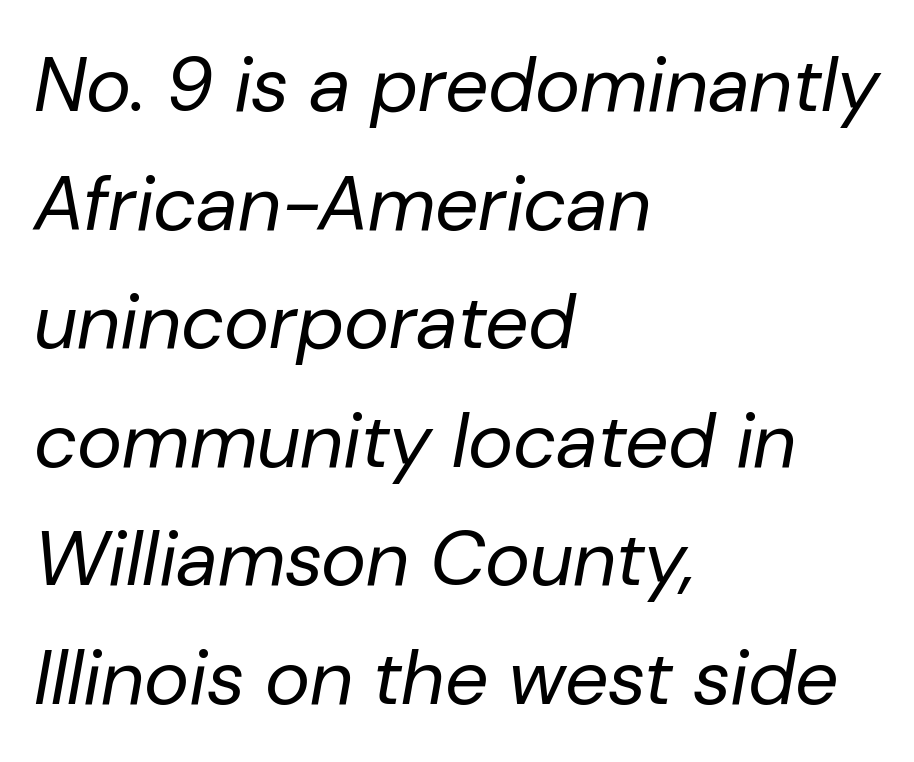
{"italic": "yes", "lean": "right", "slant_degrees": 10, "bold": "no", "weight": "regular", "width": "normal", "stroke_contrast": "low", "x_height": "medium", "monospaced": "no", "underline": "no", "align": "left", "line_spacing": "normal", "line_spacing_ratio": 1.54, "letter_spacing": "normal", "letter_spacing_em": 0.0, "glyph_px": 77}
